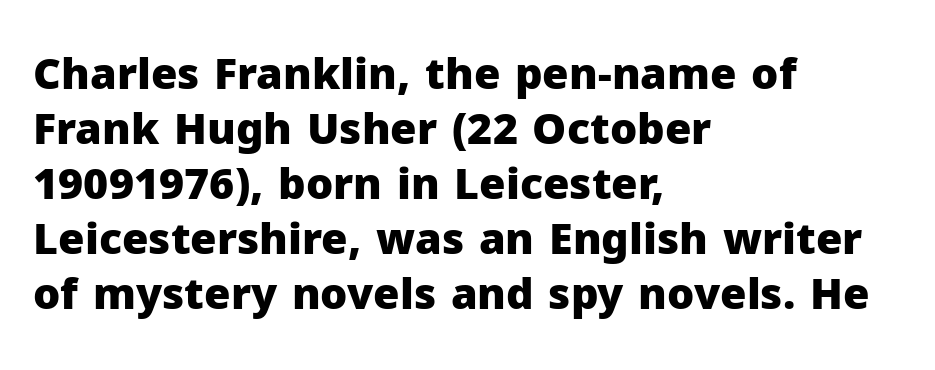
The image shows 43 px heavy sans-serif type, upright; set left-aligned, normal line spacing (1.28x), normal letter spacing, not underlined; low stroke contrast and a medium x-height.
